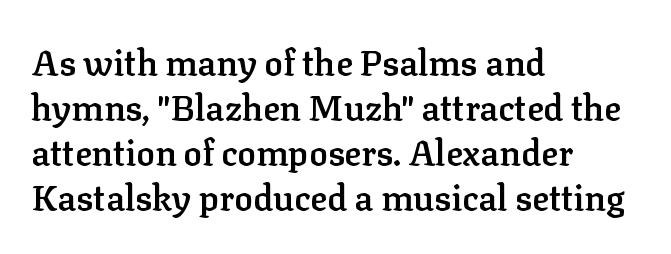
The image shows 35 px semibold serif type, upright; set left-aligned, normal line spacing (1.29x), normal letter spacing, not underlined; low stroke contrast and a medium x-height.
